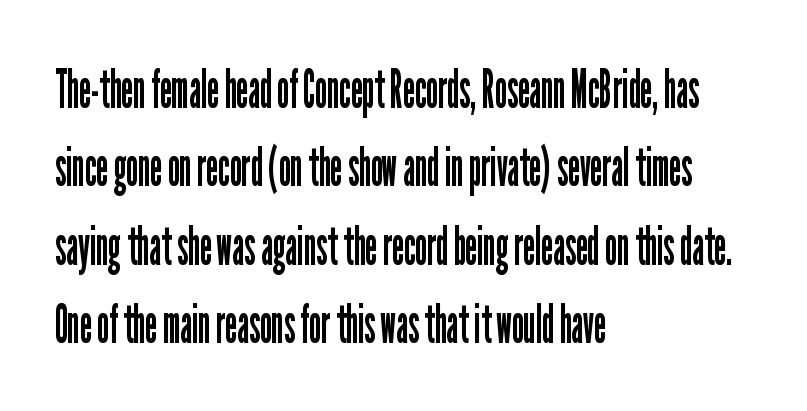
{"serif": "no", "italic": "no", "bold": "no", "weight": "regular", "width": "condensed", "stroke_contrast": "low", "x_height": "medium", "monospaced": "no", "underline": "no", "align": "left", "line_spacing": "normal", "line_spacing_ratio": 1.45, "letter_spacing": "normal", "letter_spacing_em": 0.0, "glyph_px": 54}
